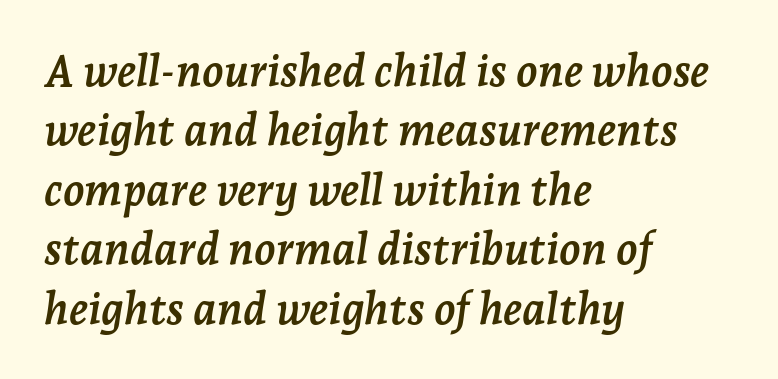
{"serif": "yes", "italic": "yes", "lean": "right", "slant_degrees": 7, "bold": "yes", "weight": "semibold", "width": "normal", "stroke_contrast": "low", "x_height": "medium", "monospaced": "no", "underline": "no", "align": "left", "line_spacing": "normal", "line_spacing_ratio": 1.35, "letter_spacing": "normal", "letter_spacing_em": 0.0, "glyph_px": 44}
